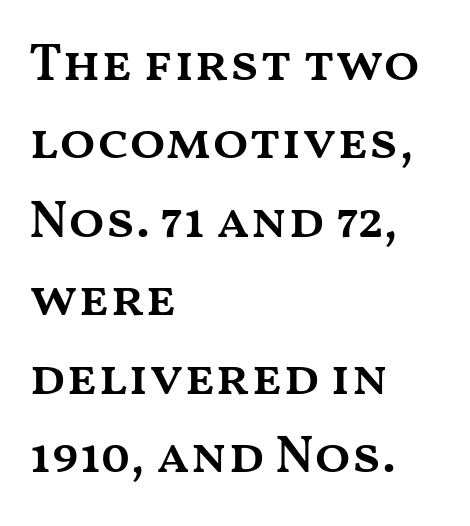
The image shows 53 px semibold, wide type, upright; set left-aligned, normal line spacing (1.48x), normal letter spacing, not underlined; medium stroke contrast and a medium x-height.
